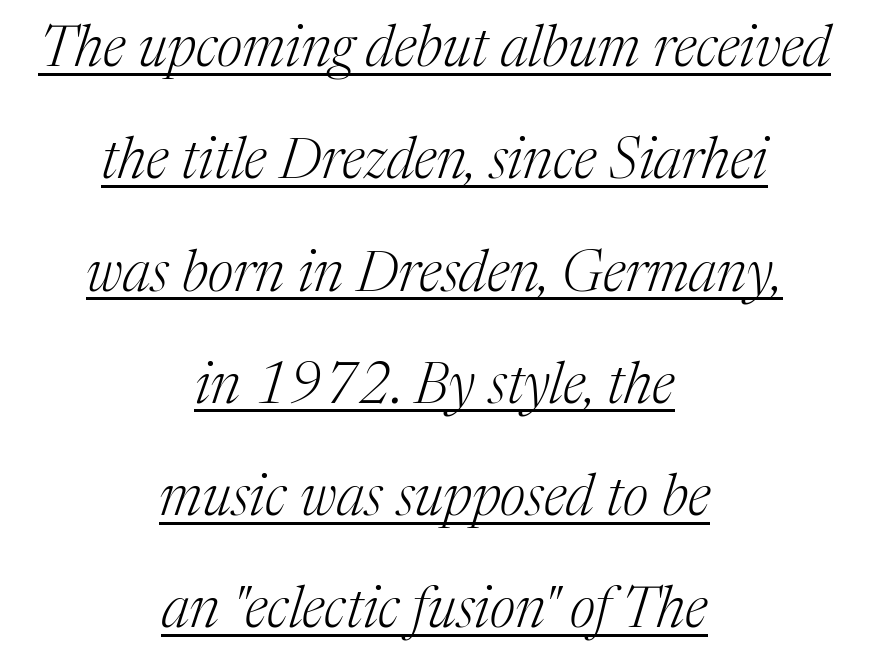
{"serif": "yes", "italic": "yes", "lean": "right", "slant_degrees": 17, "bold": "no", "weight": "light", "width": "normal", "stroke_contrast": "medium", "x_height": "medium", "monospaced": "no", "underline": "yes", "align": "center", "line_spacing": "loose", "line_spacing_ratio": 1.97, "letter_spacing": "normal", "letter_spacing_em": 0.0, "glyph_px": 57}
